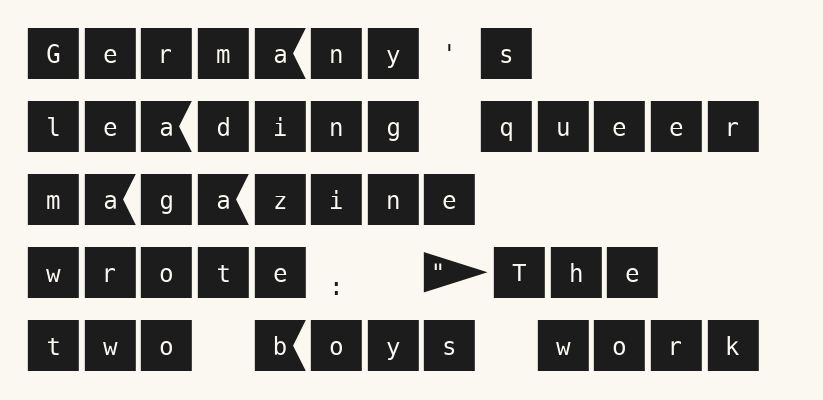
{"serif": "no", "italic": "no", "width": "normal", "stroke_contrast": "medium", "x_height": "large", "underline": "no", "align": "left", "line_spacing": "normal", "line_spacing_ratio": 1.26, "letter_spacing": "normal", "letter_spacing_em": 0.0, "glyph_px": 58}
